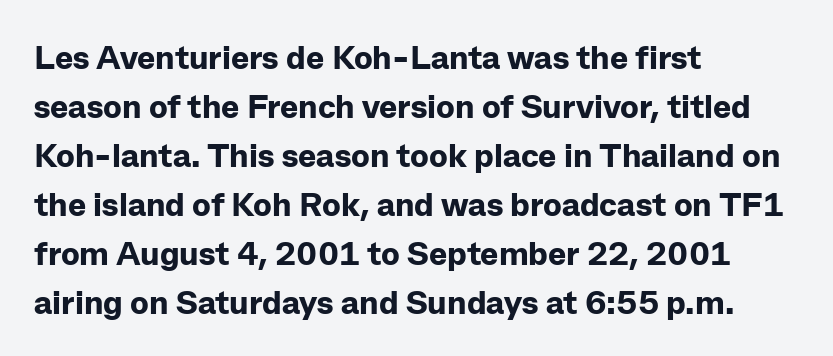
The typeface chosen for these lines omits serifs. Regarding leading, the lines here are spaced in the standard way. The line texture is even and compact thanks to regular tracking. The letters stand upright; this is a roman face. The glyphs are unaccompanied by any horizontal stroke below them. Typographic density is high because the face is bold.
